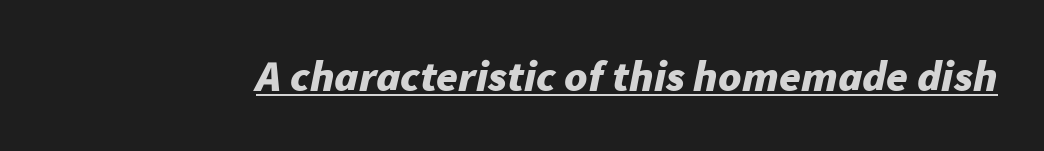
The typesetter has applied underlining to the passage shown. Does the weight exceed regular? Yes, all the way to bold. Varying glyph widths throughout — classic text-font behaviour. Nobody touched the tracking dial on this one. When letters slant like this, we call the style italic.
